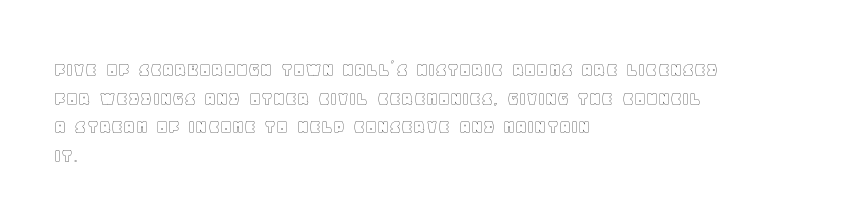
The rendering keeps characters at their native spacing. Does the lettering tilt? It doesn't — this is upright. Descender tails drop into unmarked territory. The lines sit at an ordinary, default distance from one another. One-word summary of the alignment: left.
